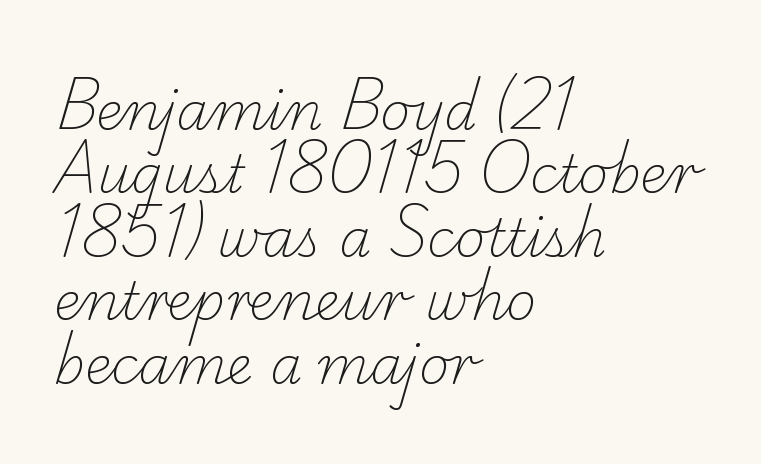
Q: Is the text bold? A: No.
Q: Is the typeface a serif or a sans-serif typeface? A: Serif.
Q: Is the text underlined? A: No.
Q: How is the paragraph aligned? A: Left-aligned.
Q: Is the spacing between letters normal or unusually wide? A: Normal.
Q: Width (condensed, normal, or wide)? A: Normal.
Q: Stroke contrast? A: Low.
Q: x-height? A: Small.
Q: Monospaced? A: No.
